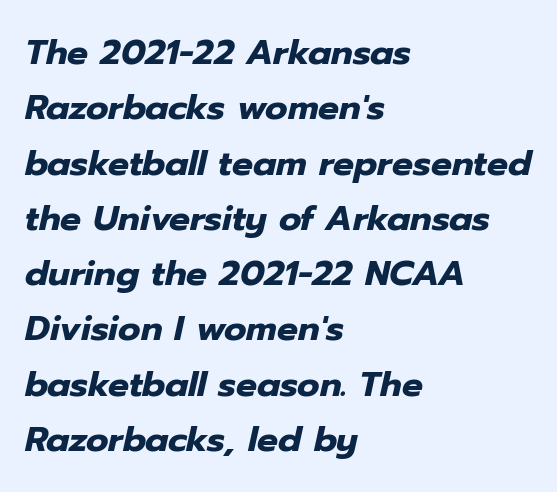
{"italic": "yes", "lean": "right", "slant_degrees": 12, "bold": "yes", "weight": "heavy", "width": "normal", "stroke_contrast": "low", "x_height": "medium", "monospaced": "no", "underline": "no", "align": "left", "line_spacing": "normal", "line_spacing_ratio": 1.58, "letter_spacing": "normal", "letter_spacing_em": 0.0, "glyph_px": 35}
